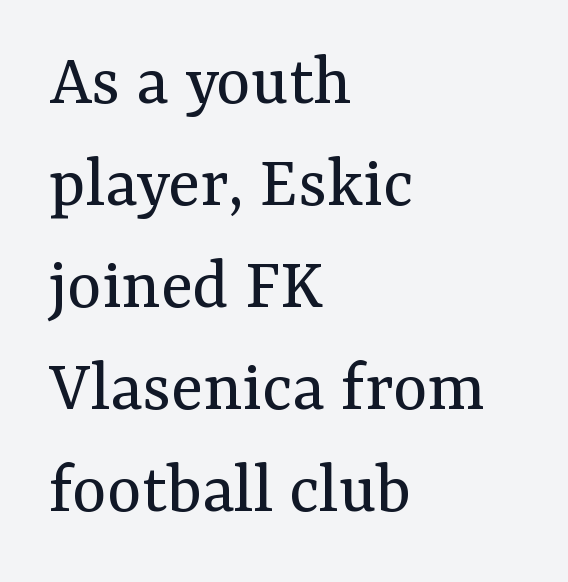
The image shows 74 px regular-weight serif type, upright; set left-aligned, normal line spacing (1.38x), normal letter spacing, not underlined; medium stroke contrast and a medium x-height.
